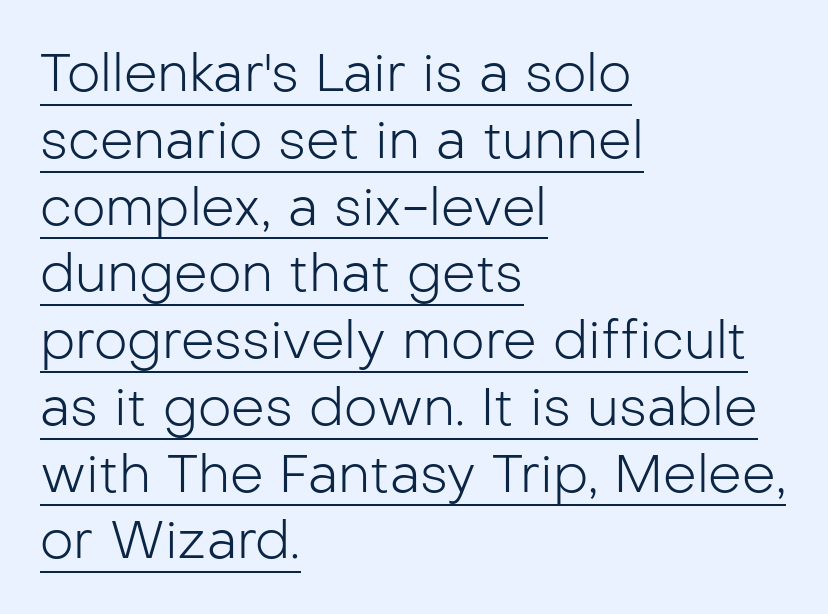
The image shows 53 px light sans-serif type, upright; set left-aligned, normal line spacing (1.26x), normal letter spacing, underlined; low stroke contrast and a medium x-height.
